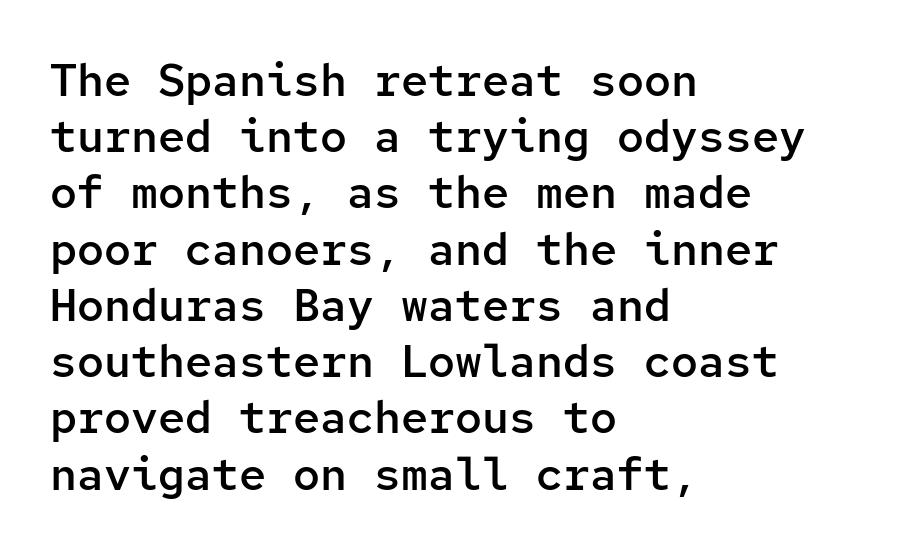
Glyph-to-glyph distance matches everyday printed text. One-word summary of the alignment: left. The string is rendered with underlining switched off. A typesetter would label this face a sans. The passage shown stacks its lines at a standard gap.
